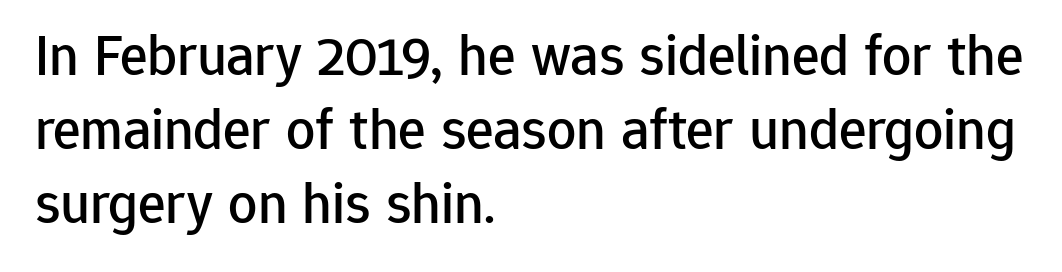
The typography opts for an upright posture over an oblique one. The area under the type is left untouched. The typeface chosen for these lines omits serifs. In terms of letterspacing, this is plain default setting.
